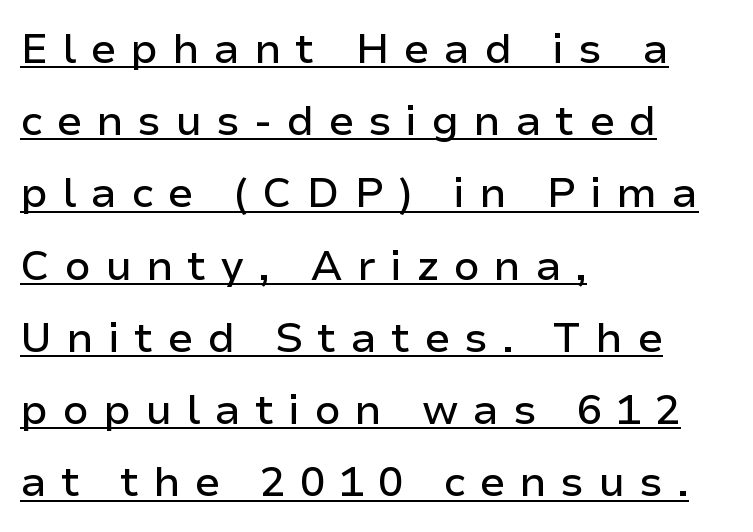
{"serif": "no", "italic": "no", "width": "normal", "stroke_contrast": "low", "x_height": "medium", "monospaced": "no", "underline": "yes", "align": "left", "line_spacing_ratio": 1.72, "letter_spacing": "wide", "letter_spacing_em": 0.33, "glyph_px": 42}
